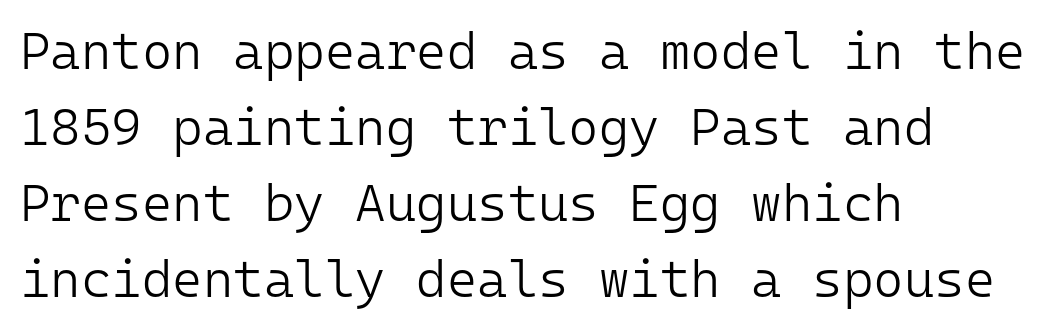
Students, observe: this is what conventionally led text looks like. Note the uniform advance width — an 'i' takes as much space as an 'm'. Rendered with straight, roman letterforms. A bare baseline throughout the passage. Is the block centered? No — it sits flush against the left margin.
